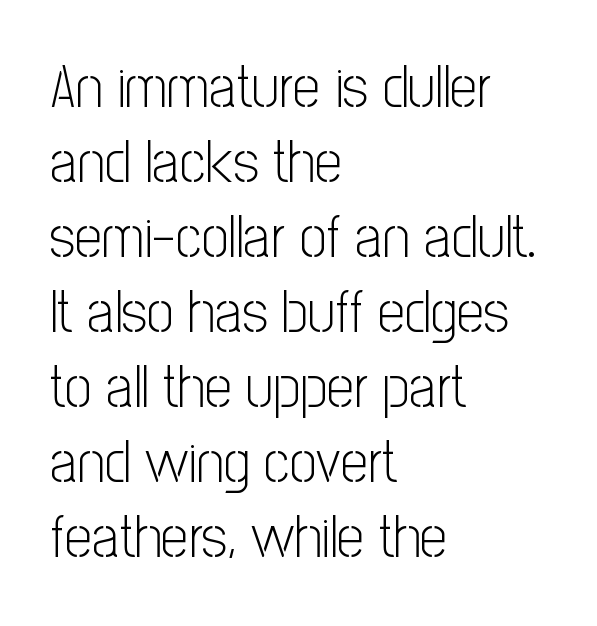
Stroke terminals: plain, sans-serif. The block of text has a typical density, with ordinary space between rows. Think of a printed novel: that variable character pitch is what you see here. Compared with a typical body face, this is equally light or lighter still. The paragraph shown leans on its left margin.
